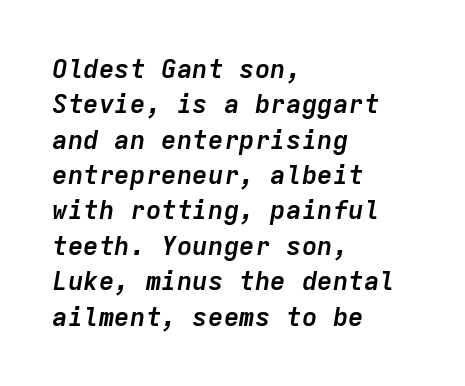
The image shows 26 px bold type, italic (leaning right); set left-aligned, normal line spacing (1.36x), normal letter spacing, not underlined.
